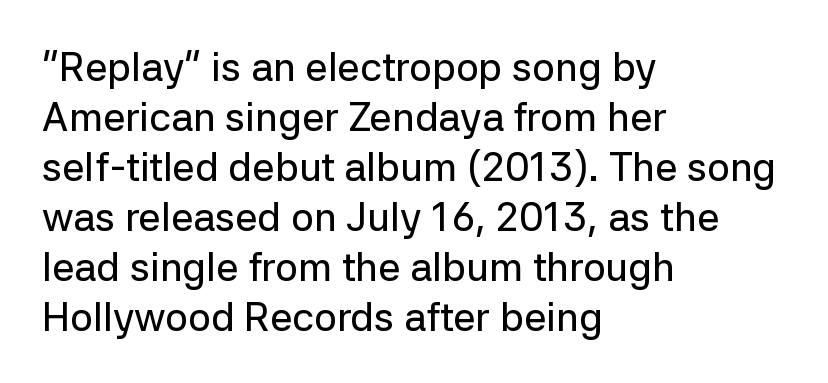
{"serif": "no", "italic": "no", "width": "normal", "stroke_contrast": "low", "x_height": "medium", "monospaced": "no", "underline": "no", "align": "left", "line_spacing": "normal", "line_spacing_ratio": 1.25, "letter_spacing": "normal", "letter_spacing_em": 0.0, "glyph_px": 40}
